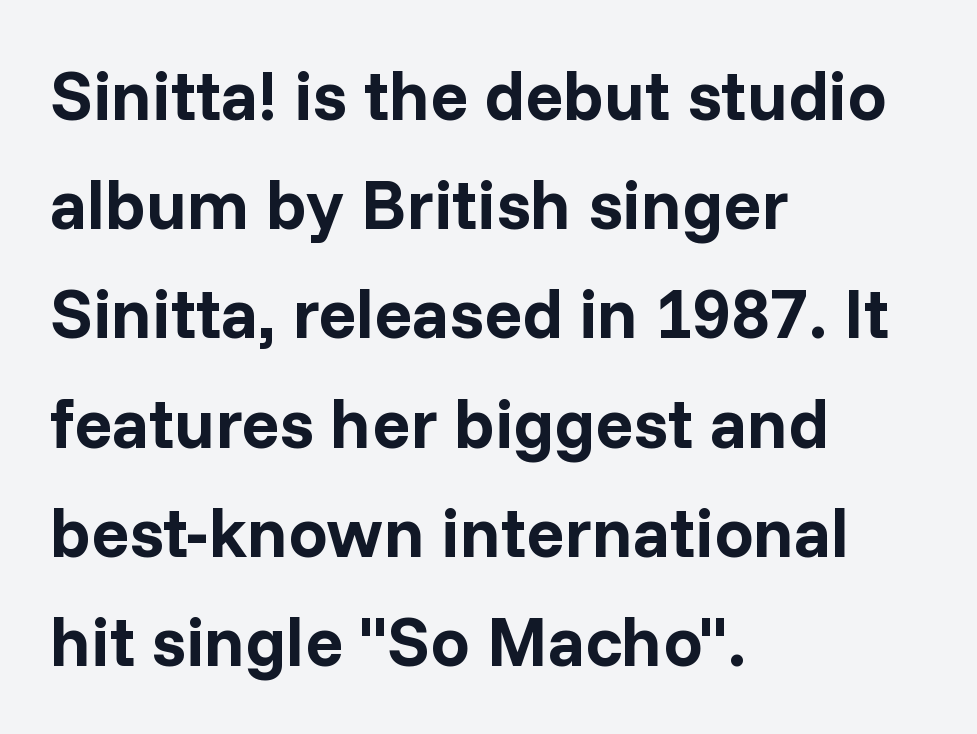
Q: Is the text bold? A: Yes.
Q: Is the text italic (slanted)? A: No, it is upright.
Q: Is the typeface a serif or a sans-serif typeface? A: Sans-serif.
Q: Is the text underlined? A: No.
Q: How is the paragraph aligned? A: Left-aligned.
Q: Is the spacing between letters normal or unusually wide? A: Normal.
Q: Is the spacing between lines tight, normal or loose? A: Normal.
Q: Width (condensed, normal, or wide)? A: Normal.
Q: Stroke contrast? A: Low.
Q: x-height? A: Medium.
Q: Monospaced? A: No.
